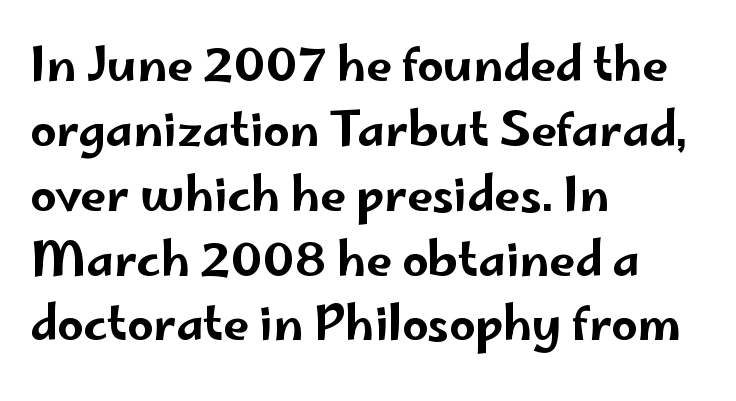
The image shows 46 px wide sans-serif type, upright; set left-aligned, normal line spacing (1.41x), normal letter spacing, not underlined; low stroke contrast and a small x-height.
